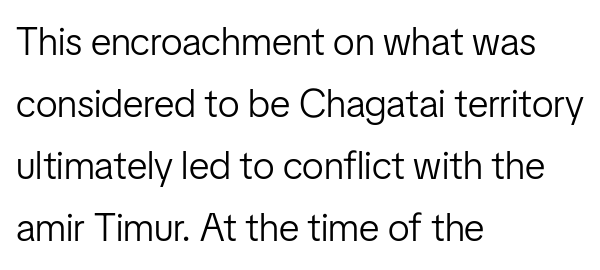
{"serif": "no", "italic": "no", "bold": "no", "weight": "light", "width": "condensed", "stroke_contrast": "low", "x_height": "medium", "monospaced": "no", "underline": "no", "align": "left", "line_spacing": "normal", "line_spacing_ratio": 1.59, "letter_spacing": "normal", "letter_spacing_em": 0.0, "glyph_px": 39}
